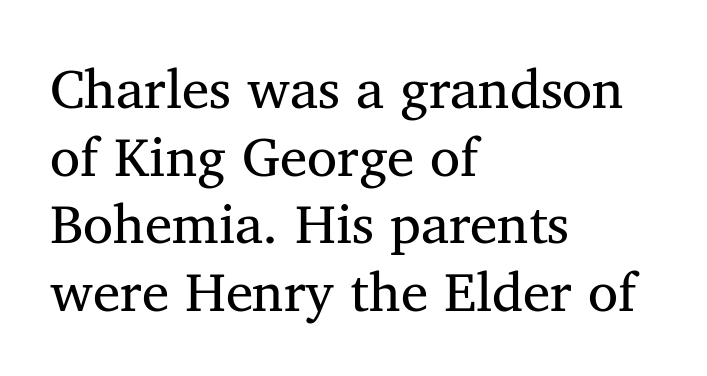
Q: Is the text bold? A: No.
Q: Is the text italic (slanted)? A: No, it is upright.
Q: Is the typeface a serif or a sans-serif typeface? A: Serif.
Q: Is the text underlined? A: No.
Q: How is the paragraph aligned? A: Left-aligned.
Q: Is the spacing between letters normal or unusually wide? A: Normal.
Q: Width (condensed, normal, or wide)? A: Normal.
Q: Stroke contrast? A: Medium.
Q: x-height? A: Medium.
Q: Monospaced? A: No.
